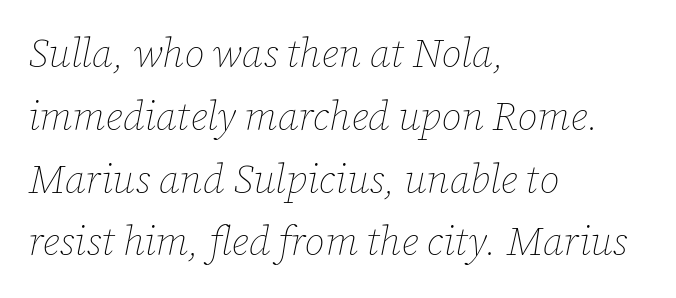
Q: Is the text bold? A: No.
Q: Is the text italic (slanted)? A: Yes, it leans right by about 12 degrees.
Q: Is the text underlined? A: No.
Q: How is the paragraph aligned? A: Left-aligned.
Q: Is the spacing between letters normal or unusually wide? A: Normal.
Q: Is the spacing between lines tight, normal or loose? A: Normal.
Q: Width (condensed, normal, or wide)? A: Normal.
Q: Stroke contrast? A: Low.
Q: x-height? A: Medium.
Q: Monospaced? A: No.
